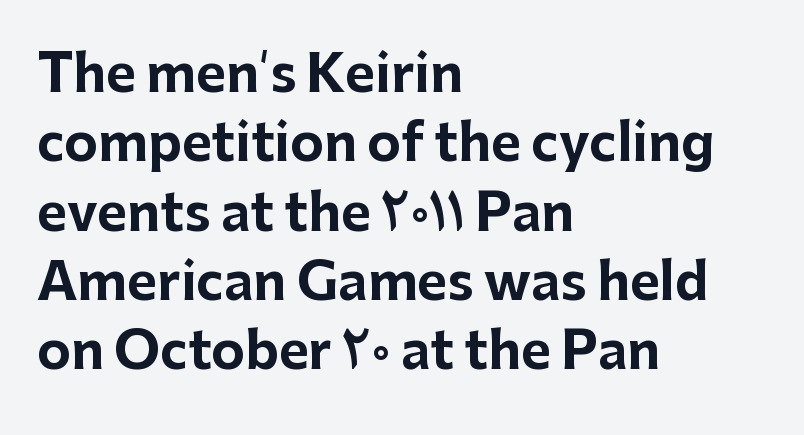
Q: Is the text bold? A: Yes.
Q: Is the text italic (slanted)? A: No, it is upright.
Q: Is the typeface a serif or a sans-serif typeface? A: Sans-serif.
Q: Is the text underlined? A: No.
Q: How is the paragraph aligned? A: Left-aligned.
Q: Is the spacing between letters normal or unusually wide? A: Normal.
Q: Is the spacing between lines tight, normal or loose? A: Normal.
Q: Width (condensed, normal, or wide)? A: Normal.
Q: Stroke contrast? A: Low.
Q: x-height? A: Medium.
Q: Monospaced? A: No.
